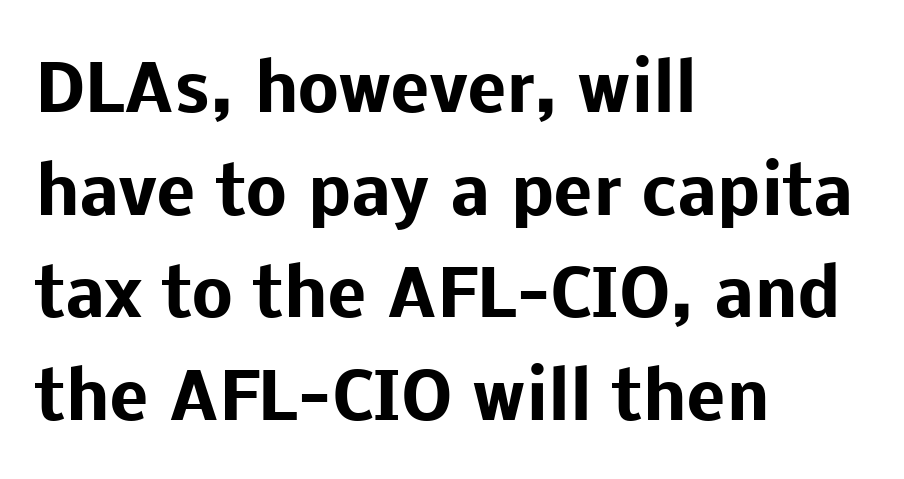
It's the straight-up-and-down kind of type. What stands out about the letter spacing? Nothing — it is the standard amount. The baseline area is clear. Students, observe: this is what conventionally led text looks like. A dark, heavy texture on the line: the type is bold.
